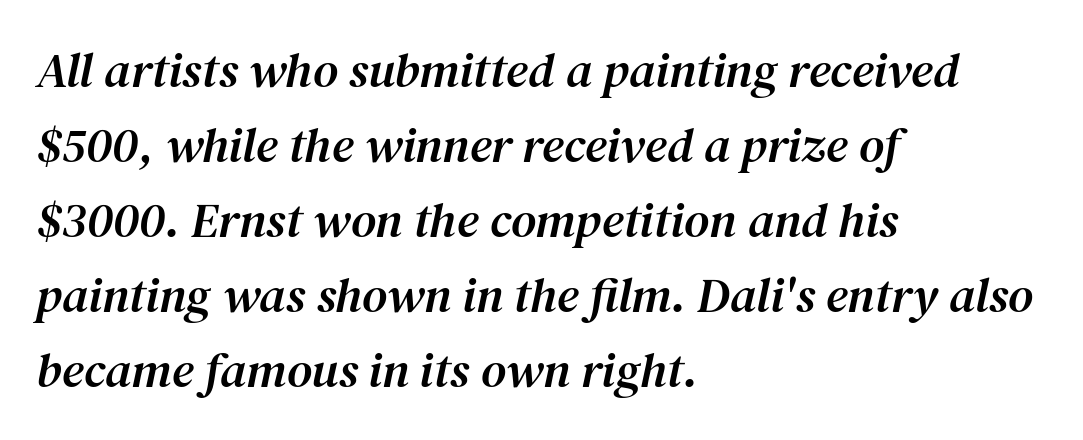
Q: Is the text italic (slanted)? A: Yes, it leans right by about 12 degrees.
Q: Is the typeface a serif or a sans-serif typeface? A: Serif.
Q: Is the text underlined? A: No.
Q: How is the paragraph aligned? A: Left-aligned.
Q: Is the spacing between letters normal or unusually wide? A: Normal.
Q: Is the spacing between lines tight, normal or loose? A: Normal.
Q: Width (condensed, normal, or wide)? A: Normal.
Q: Stroke contrast? A: Medium.
Q: x-height? A: Medium.
Q: Monospaced? A: No.
